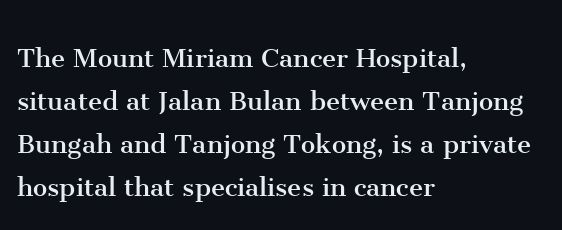
{"serif": "yes", "italic": "no", "bold": "no", "weight": "regular", "width": "normal", "stroke_contrast": "medium", "x_height": "medium", "monospaced": "no", "underline": "no", "align": "left", "line_spacing": "normal", "line_spacing_ratio": 1.34, "letter_spacing": "normal", "letter_spacing_em": 0.0, "glyph_px": 32}
